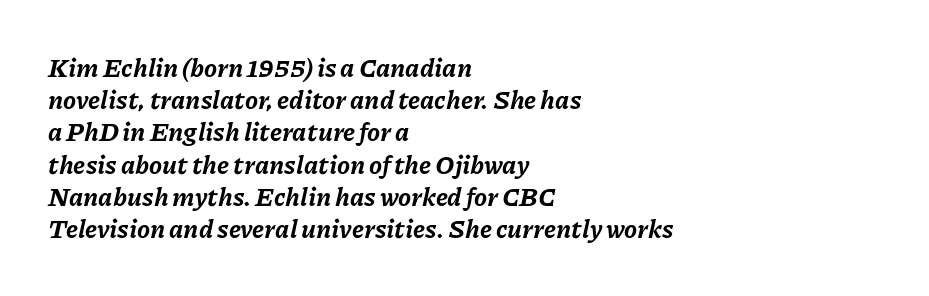
The image shows 26 px bold type, italic (leaning right); set left-aligned, line spacing 1.24x, normal letter spacing, not underlined.
